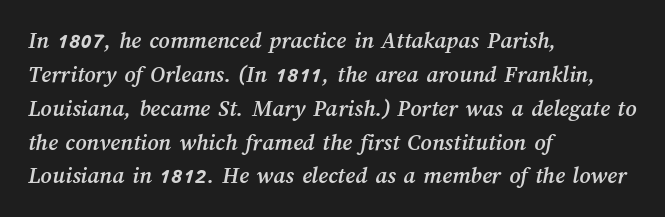
Q: Is the text underlined? A: No.
Q: How is the paragraph aligned? A: Left-aligned.
Q: Is the spacing between letters normal or unusually wide? A: Normal.
Q: Is the spacing between lines tight, normal or loose? A: Normal.
